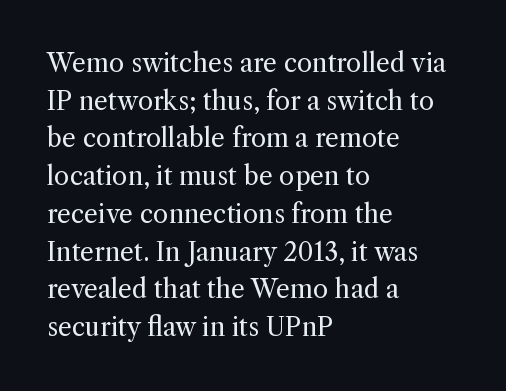
Q: Is the text bold? A: No.
Q: Is the text italic (slanted)? A: No, it is upright.
Q: Is the text underlined? A: No.
Q: How is the paragraph aligned? A: Left-aligned.
Q: Is the spacing between letters normal or unusually wide? A: Normal.
Q: Is the spacing between lines tight, normal or loose? A: Normal.
